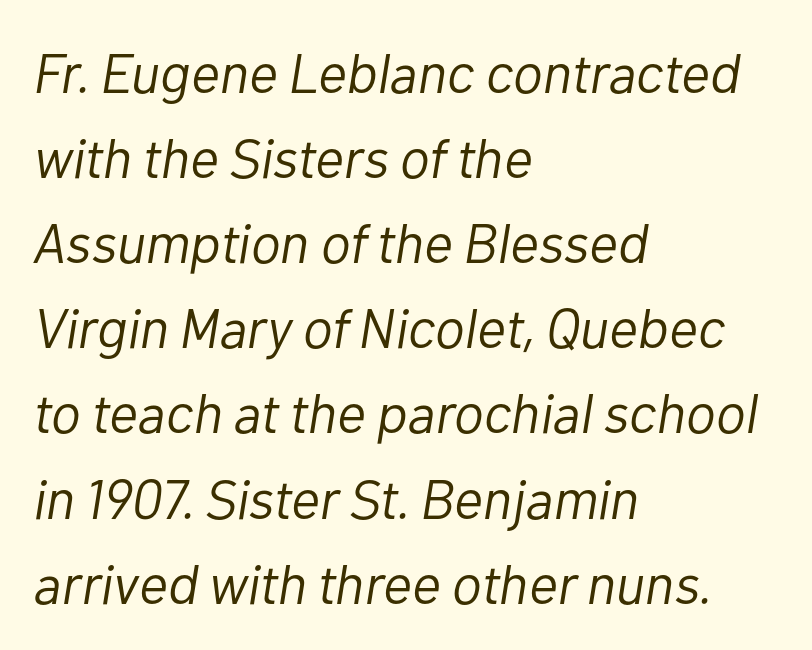
The image shows 56 px light type, italic (leaning right); set left-aligned, normal line spacing (1.52x), normal letter spacing, not underlined; low stroke contrast and a medium x-height.
